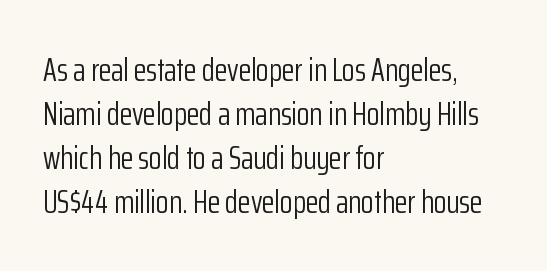
{"serif": "no", "italic": "no", "bold": "no", "weight": "light", "width": "condensed", "stroke_contrast": "low", "x_height": "medium", "monospaced": "no", "underline": "no", "align": "left", "line_spacing": "normal", "line_spacing_ratio": 1.33, "letter_spacing": "normal", "letter_spacing_em": 0.0, "glyph_px": 33}
